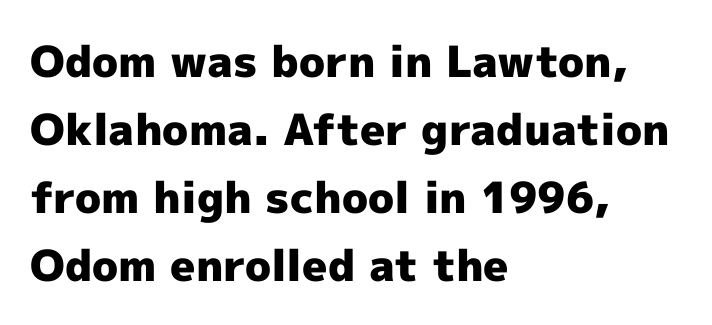
Plenty of ink on the page — the face is bold. Short note: letters normally spaced. Note: no serifs on the glyphs. The paragraph shown leans on its left margin.
